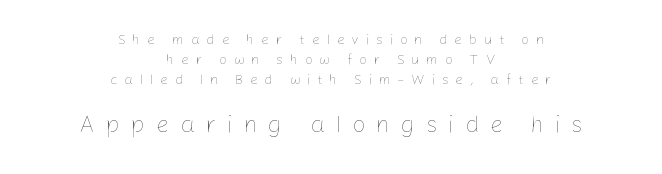
The image shows 23 px text type, upright; set centered, normal line spacing (1.44x), unusually wide letter spacing (+0.48 em), not underlined; the second (bottom) block is 1.64x larger.
